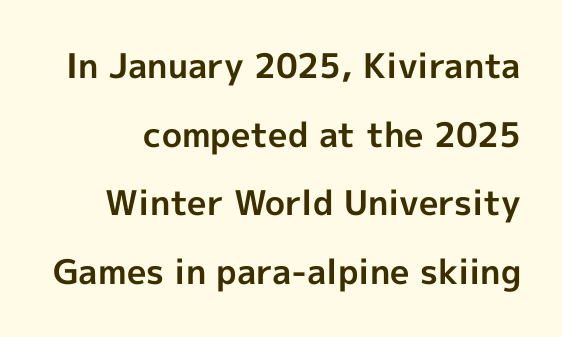
Q: Is the text bold? A: Yes.
Q: Is the text italic (slanted)? A: No, it is upright.
Q: Is the typeface a serif or a sans-serif typeface? A: Sans-serif.
Q: Is the text underlined? A: No.
Q: Is the spacing between letters normal or unusually wide? A: Normal.
Q: Is the spacing between lines tight, normal or loose? A: Loose.
Q: Width (condensed, normal, or wide)? A: Normal.
Q: x-height? A: Medium.
Q: Monospaced? A: No.
